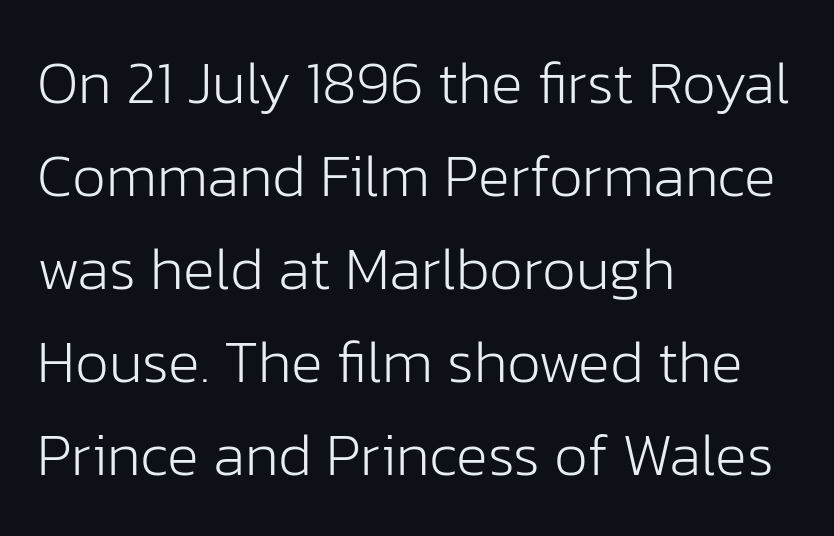
The image shows 60 px light sans-serif type, upright; set left-aligned, normal line spacing (1.55x), normal letter spacing, not underlined; low stroke contrast and a medium x-height.
